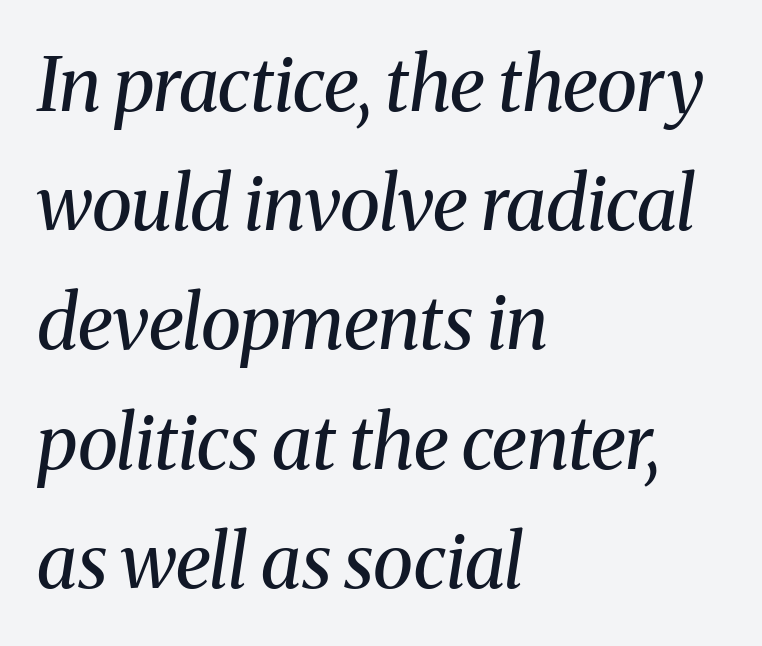
Is the block centered? No — it sits flush against the left margin. A typesetter would call this leading conventional body-copy spacing. Slanted lettering throughout. The letters advance in unequal steps, a hallmark of proportional type. Yep, those are serifs on the letters.
